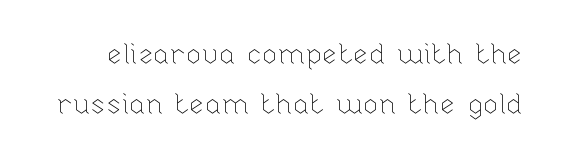
The image shows 28 px thin type, upright; set line spacing 1.77x, normal letter spacing, not underlined; low stroke contrast and a medium x-height.
